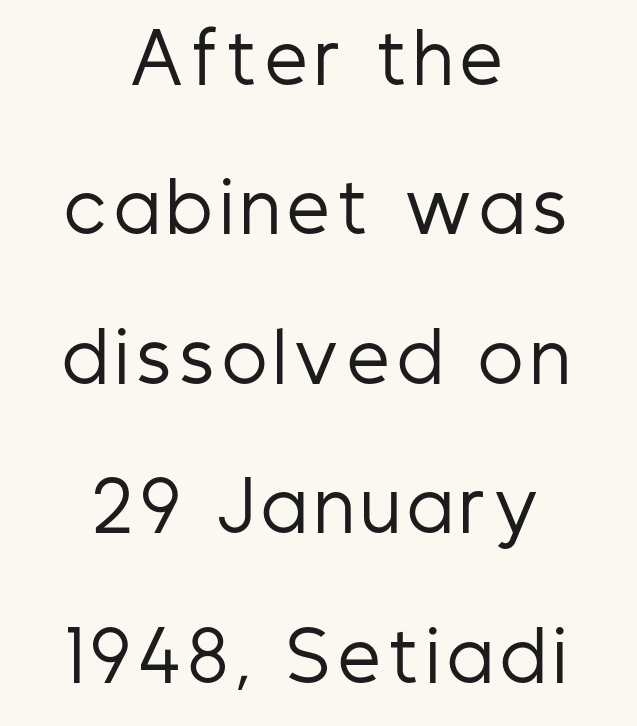
The image shows 67 px regular-weight, condensed sans-serif type, upright; set centered, loose line spacing (2.23x), not underlined; low stroke contrast and a medium x-height.
